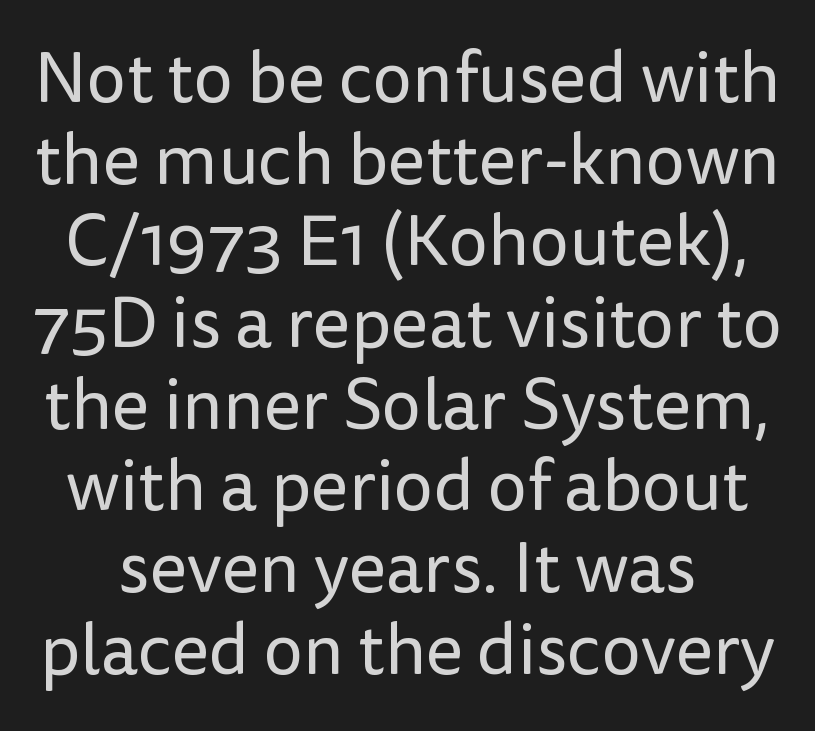
Q: Is the text bold? A: No.
Q: Is the text italic (slanted)? A: No, it is upright.
Q: Is the typeface a serif or a sans-serif typeface? A: Sans-serif.
Q: Is the text underlined? A: No.
Q: Is the spacing between letters normal or unusually wide? A: Normal.
Q: Is the spacing between lines tight, normal or loose? A: Tight.
Q: Width (condensed, normal, or wide)? A: Normal.
Q: Stroke contrast? A: Low.
Q: x-height? A: Medium.
Q: Monospaced? A: No.
